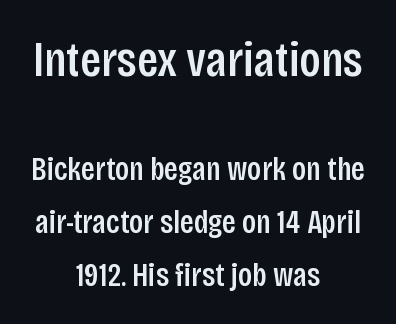
{"serif": "no", "italic": "no", "width": "condensed", "stroke_contrast": "low", "x_height": "large", "monospaced": "no", "underline": "no", "align": "center", "line_spacing": "normal", "line_spacing_ratio": 1.6, "letter_spacing": "normal", "letter_spacing_em": 0.0, "larger_block": "first", "size_ratio": 1.52, "glyph_px": 50}
